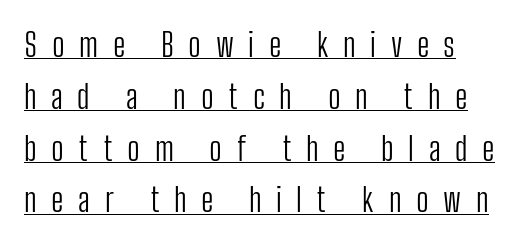
The image shows 33 px light, condensed sans-serif type, upright; set normal line spacing (1.57x), unusually wide letter spacing (+0.44 em), underlined; low stroke contrast and a medium x-height.
